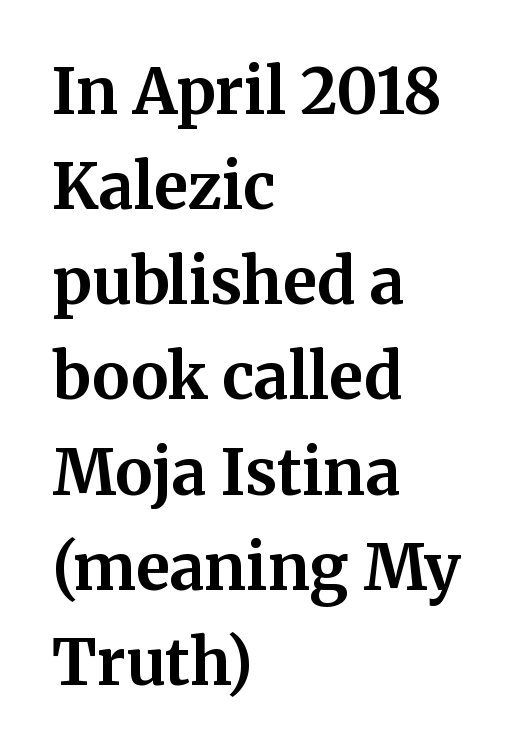
The image shows 63 px bold serif type, upright; set left-aligned, normal line spacing (1.51x), normal letter spacing, not underlined; medium stroke contrast and a medium x-height.
